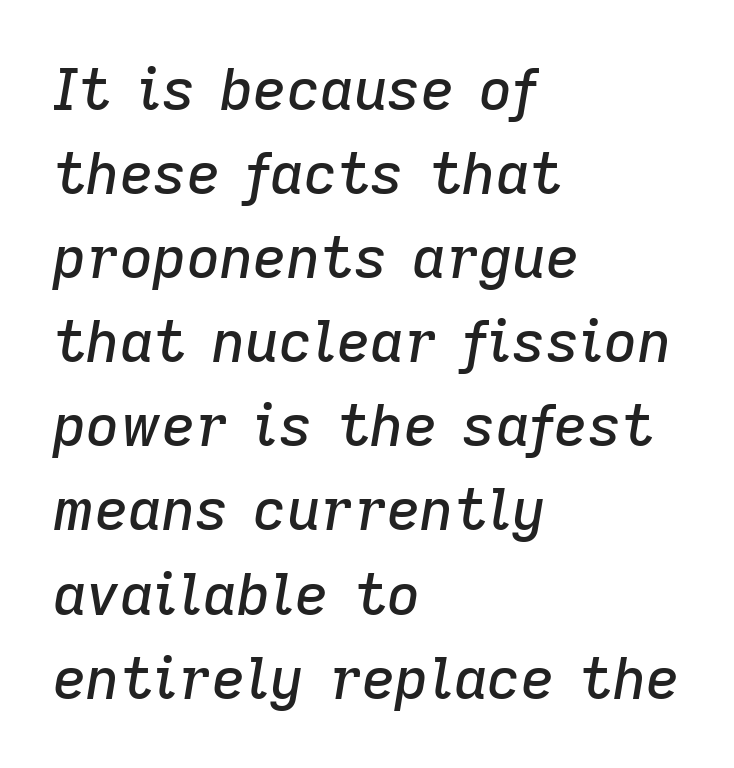
Q: Is the text italic (slanted)? A: Yes, it leans right by about 9 degrees.
Q: Is the text underlined? A: No.
Q: How is the paragraph aligned? A: Left-aligned.
Q: Is the spacing between letters normal or unusually wide? A: Normal.
Q: Is the spacing between lines tight, normal or loose? A: Normal.
Q: Width (condensed, normal, or wide)? A: Normal.
Q: Stroke contrast? A: Low.
Q: x-height? A: Medium.
Q: Monospaced? A: No.
